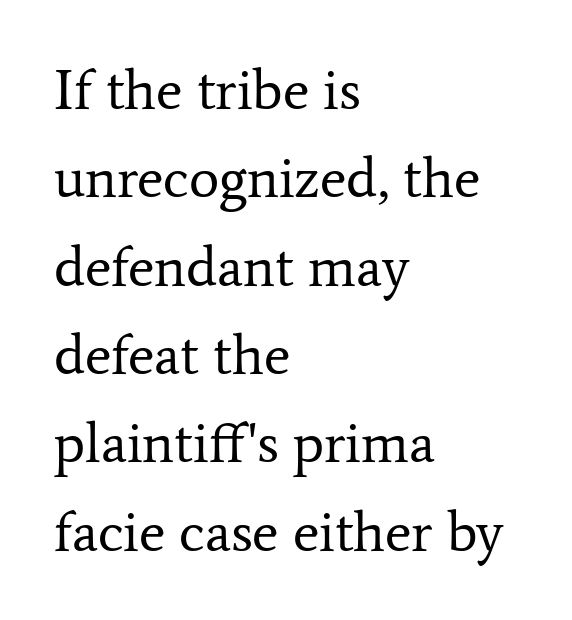
{"serif": "yes", "italic": "no", "bold": "no", "weight": "regular", "width": "normal", "stroke_contrast": "low", "x_height": "medium", "monospaced": "no", "underline": "no", "align": "left", "line_spacing": "normal", "line_spacing_ratio": 1.55, "letter_spacing": "normal", "letter_spacing_em": 0.0, "glyph_px": 57}
